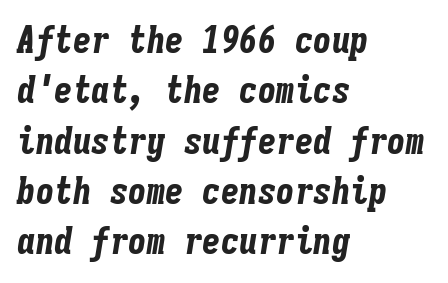
Q: Is the text bold? A: Yes.
Q: Is the text italic (slanted)? A: Yes, it leans right by about 9 degrees.
Q: Is the text underlined? A: No.
Q: How is the paragraph aligned? A: Left-aligned.
Q: Is the spacing between letters normal or unusually wide? A: Normal.
Q: Is the spacing between lines tight, normal or loose? A: Normal.
Q: Width (condensed, normal, or wide)? A: Condensed.
Q: Stroke contrast? A: Low.
Q: x-height? A: Medium.
Q: Monospaced? A: Yes.
